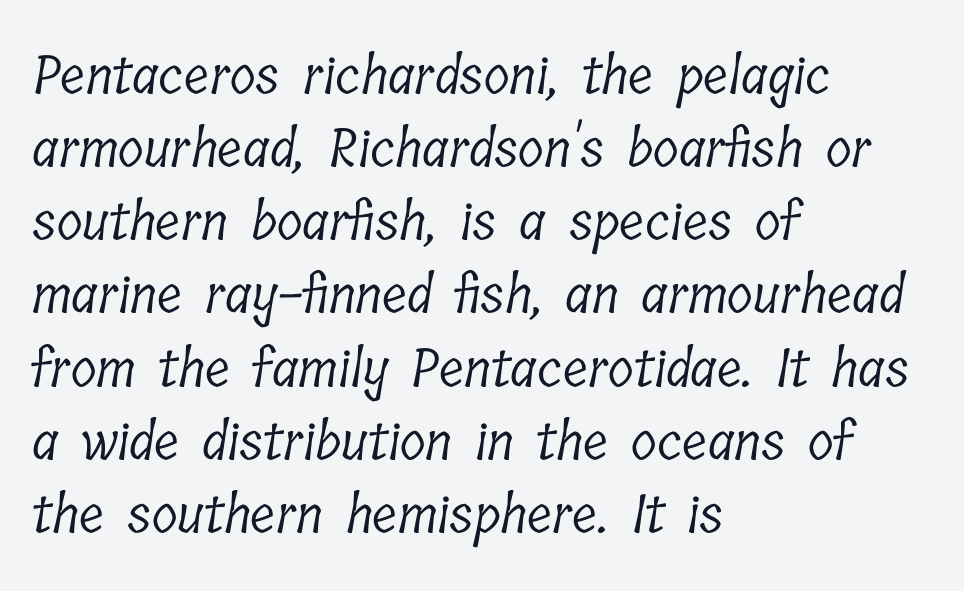
Q: Is the text bold? A: No.
Q: Is the typeface a serif or a sans-serif typeface? A: Serif.
Q: Is the text underlined? A: No.
Q: How is the paragraph aligned? A: Left-aligned.
Q: Is the spacing between letters normal or unusually wide? A: Normal.
Q: Is the spacing between lines tight, normal or loose? A: Normal.
Q: Width (condensed, normal, or wide)? A: Condensed.
Q: Stroke contrast? A: Low.
Q: x-height? A: Medium.
Q: Monospaced? A: No.
